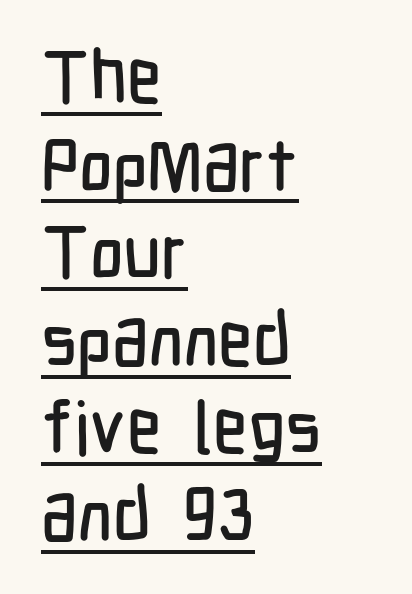
Q: Is the text italic (slanted)? A: No, it is upright.
Q: Is the typeface a serif or a sans-serif typeface? A: Sans-serif.
Q: Is the text underlined? A: Yes.
Q: How is the paragraph aligned? A: Left-aligned.
Q: Is the spacing between letters normal or unusually wide? A: Normal.
Q: Width (condensed, normal, or wide)? A: Condensed.
Q: Stroke contrast? A: Low.
Q: x-height? A: Medium.
Q: Monospaced? A: No.
